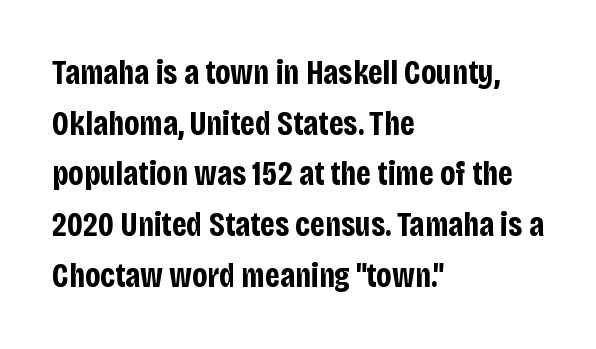
The words here are not underlined. Typesetter's note: full bold, strokes at maximum text heaviness. Italic? Not at all — the glyphs are vertical. Looks like regular typesetting: each glyph gets only the width it needs.
